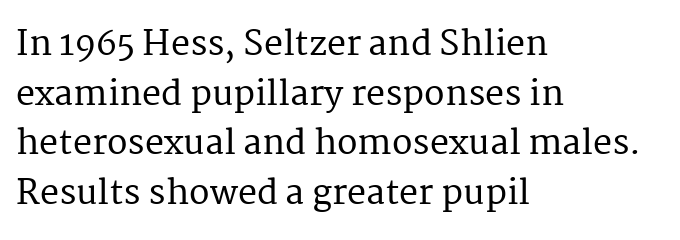
{"serif": "yes", "italic": "no", "width": "normal", "stroke_contrast": "medium", "x_height": "medium", "monospaced": "no", "underline": "no", "align": "left", "line_spacing": "normal", "line_spacing_ratio": 1.46, "letter_spacing": "normal", "letter_spacing_em": 0.0, "glyph_px": 34}
